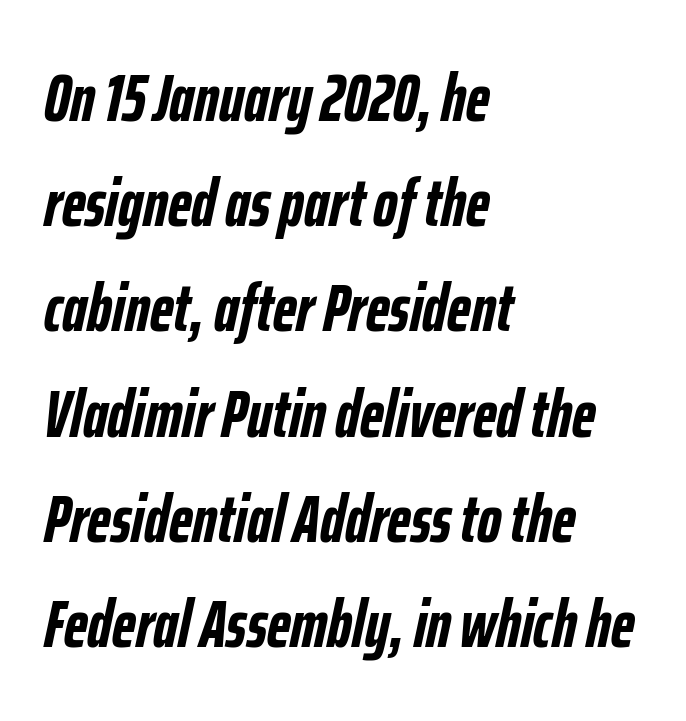
No word sits above an underline. Evenly set lines give the paragraph a standard silhouette. Chunky letters — that's bold for sure. You could call the tracking neutral — neither tight nor loose. Quick note: italic. The rag falls on the right side of this text block.
